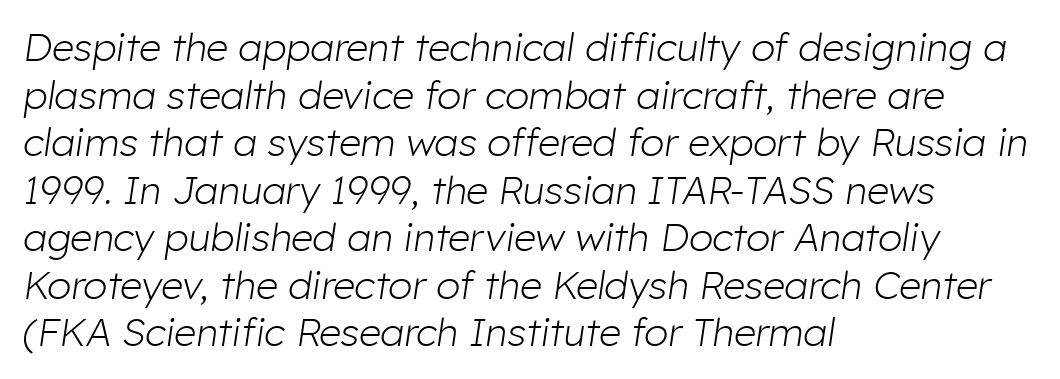
{"italic": "yes", "lean": "right", "slant_degrees": 8, "bold": "no", "weight": "light", "width": "normal", "stroke_contrast": "low", "x_height": "medium", "monospaced": "no", "underline": "no", "align": "left", "line_spacing_ratio": 1.22, "letter_spacing": "normal", "letter_spacing_em": 0.0, "glyph_px": 39}
